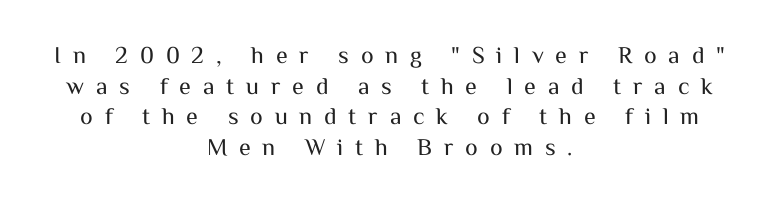
The image shows 24 px text type, upright; set centered, normal line spacing (1.28x), unusually wide letter spacing (+0.49 em), not underlined.
